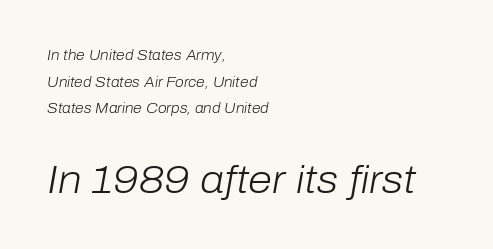
Q: Is the text bold? A: No.
Q: Is the text italic (slanted)? A: Yes, it leans right by about 10 degrees.
Q: Is the text underlined? A: No.
Q: How is the paragraph aligned? A: Left-aligned.
Q: Is the spacing between letters normal or unusually wide? A: Normal.
Q: Is the spacing between lines tight, normal or loose? A: Loose.
Q: Which block of text is set in a larger size, the first (top) or the second (bottom)? A: The second (bottom) one.
Q: Width (condensed, normal, or wide)? A: Normal.
Q: Stroke contrast? A: Low.
Q: x-height? A: Medium.
Q: Monospaced? A: No.
